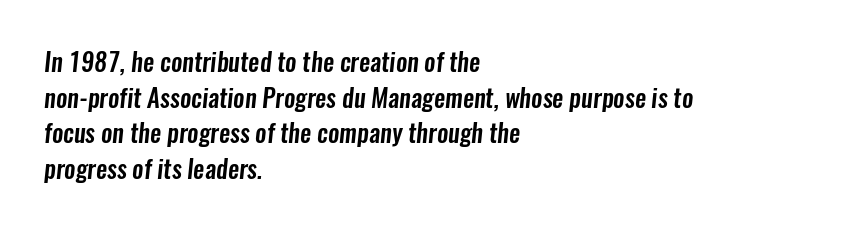
The image shows 25 px text type; set left-aligned, normal line spacing (1.43x), normal letter spacing, not underlined.
